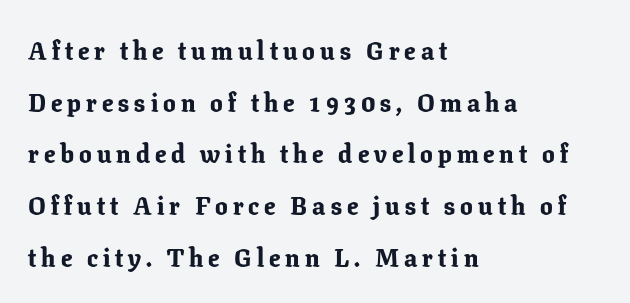
The image shows 25 px bold type, upright; set left-aligned, loose line spacing (2.07x), unusually wide letter spacing (+0.2 em), not underlined.
